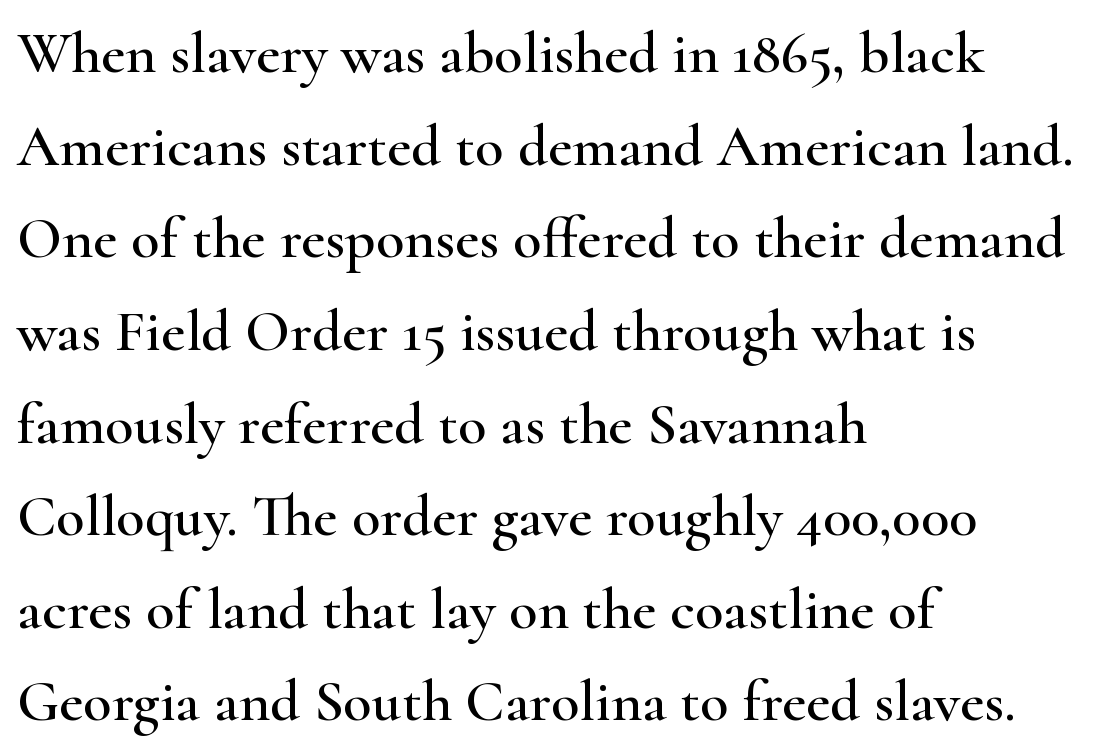
Q: Is the text italic (slanted)? A: No, it is upright.
Q: Is the typeface a serif or a sans-serif typeface? A: Serif.
Q: Is the text underlined? A: No.
Q: How is the paragraph aligned? A: Left-aligned.
Q: Is the spacing between letters normal or unusually wide? A: Normal.
Q: Is the spacing between lines tight, normal or loose? A: Normal.
Q: Width (condensed, normal, or wide)? A: Wide.
Q: Stroke contrast? A: High.
Q: x-height? A: Small.
Q: Monospaced? A: No.
